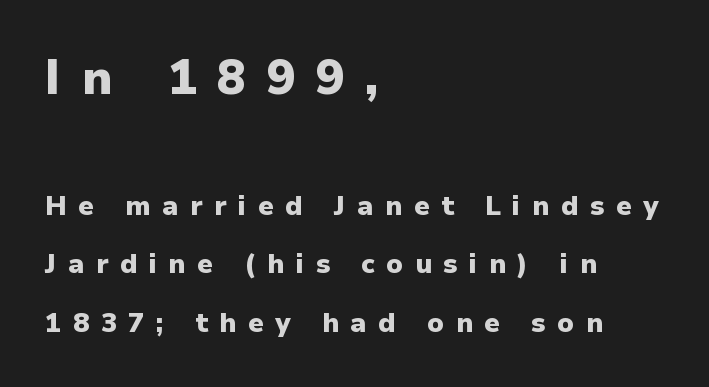
The image shows 48 px heavy sans-serif type, upright; set left-aligned, loose line spacing (2.16x), unusually wide letter spacing (+0.43 em), not underlined; the first (top) block is 1.78x larger; low stroke contrast and a medium x-height.
